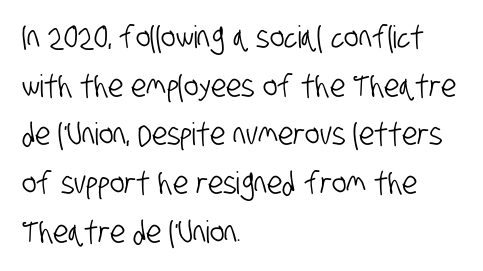
The image shows 31 px condensed sans-serif type; set left-aligned, normal line spacing (1.57x), normal letter spacing, not underlined; low stroke contrast and a large x-height.
